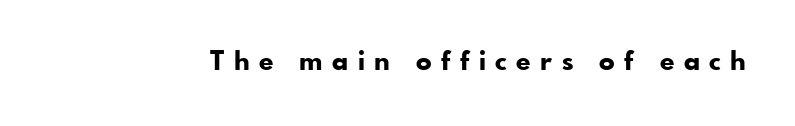
Does extra space separate the letters? Yes, quite a lot of it. The area under the type is left untouched. The typesetting leans heavy: a genuine bold. Italic? Not at all — the glyphs are vertical.
